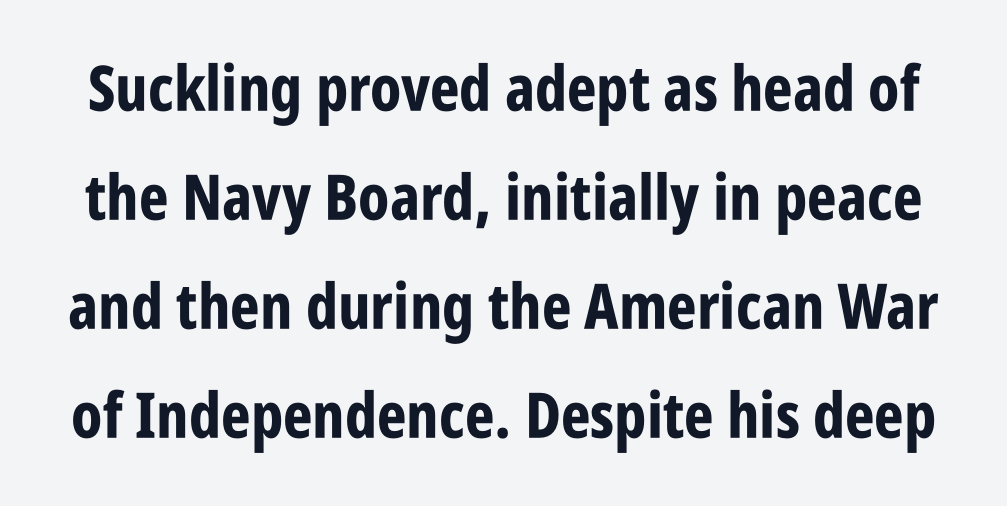
The strip under each line holds only bare page. The passage shown is typed in a proportional face where columns would drift. Look at the bottom of the vertical strokes: they stop flat, with no serifs. Does extra space separate the letters? No, they use regular spacing. The font's upright variant was chosen for this text.
